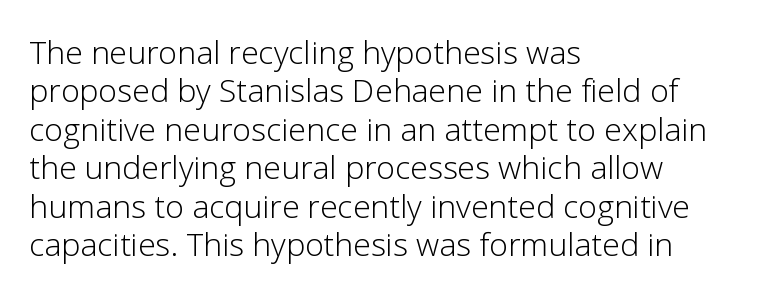
The image shows 32 px light sans-serif type, upright; set left-aligned, line spacing 1.2x, normal letter spacing, not underlined; low stroke contrast and a medium x-height.
